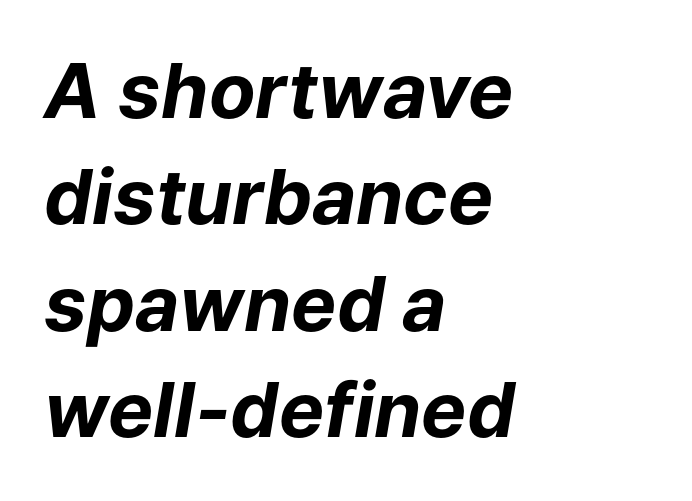
Q: Is the text bold? A: Yes.
Q: Is the text italic (slanted)? A: Yes, it leans right by about 9 degrees.
Q: Is the text underlined? A: No.
Q: How is the paragraph aligned? A: Left-aligned.
Q: Is the spacing between letters normal or unusually wide? A: Normal.
Q: Is the spacing between lines tight, normal or loose? A: Normal.
Q: Width (condensed, normal, or wide)? A: Normal.
Q: Stroke contrast? A: Low.
Q: x-height? A: Medium.
Q: Monospaced? A: No.
